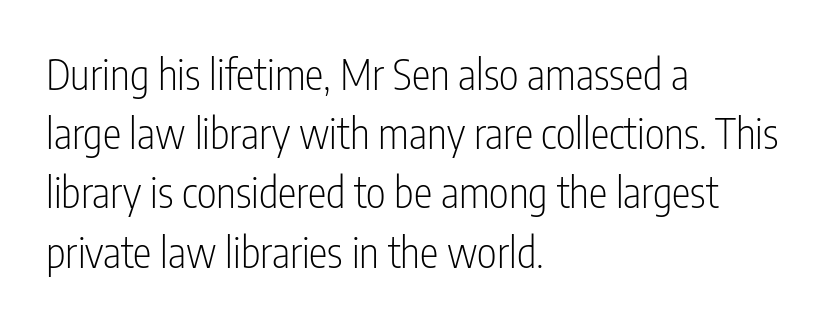
The image shows 42 px light, condensed sans-serif type, upright; set left-aligned, normal line spacing (1.41x), normal letter spacing, not underlined; low stroke contrast and a medium x-height.
